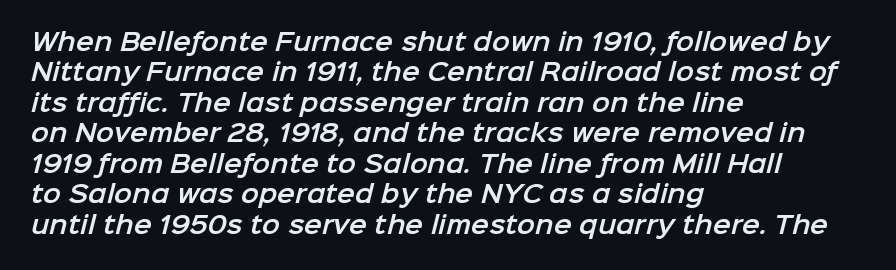
Q: Is the text underlined? A: No.
Q: How is the paragraph aligned? A: Left-aligned.
Q: Is the spacing between letters normal or unusually wide? A: Normal.
Q: Is the spacing between lines tight, normal or loose? A: Normal.
